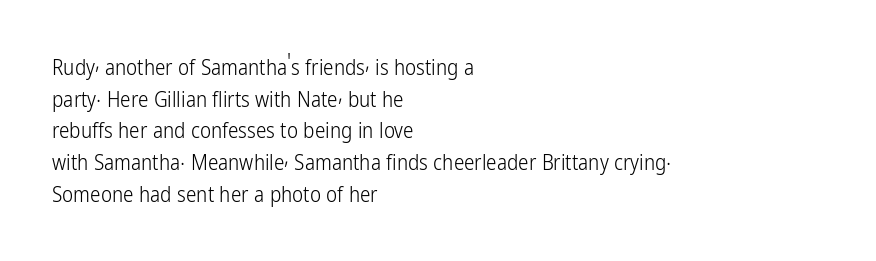
{"italic": "no", "bold": "no", "underline": "no", "align": "left", "line_spacing": "normal", "line_spacing_ratio": 1.51, "letter_spacing": "normal", "letter_spacing_em": 0.0, "glyph_px": 21}
